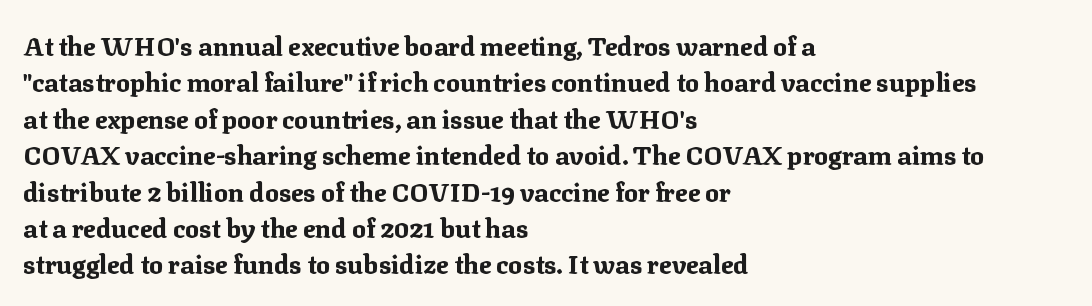
Q: Is the text bold? A: Yes.
Q: Is the text italic (slanted)? A: No, it is upright.
Q: Is the text underlined? A: No.
Q: How is the paragraph aligned? A: Left-aligned.
Q: Is the spacing between letters normal or unusually wide? A: Normal.
Q: Is the spacing between lines tight, normal or loose? A: Normal.
